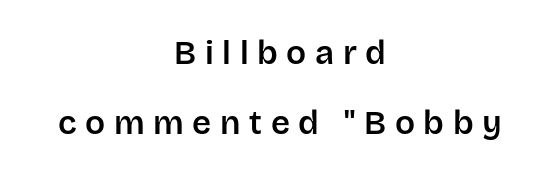
In terms of leading, this rendering errs on the spacious side. Students, note that the glyphs here are deliberately spaced far apart. Plain, unruled lines of type. Posture: straight, roman, zero tilt. Typeset on center — no edge is straight.
